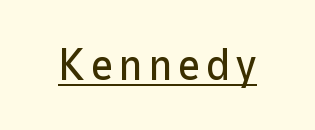
{"serif": "no", "italic": "no", "width": "normal", "stroke_contrast": "low", "x_height": "medium", "monospaced": "no", "underline": "yes", "glyph_px": 45}
